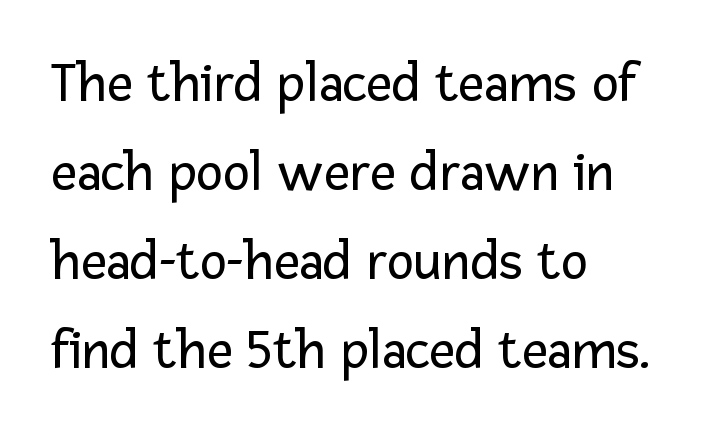
Q: Is the text bold? A: No.
Q: Is the text italic (slanted)? A: No, it is upright.
Q: Is the typeface a serif or a sans-serif typeface? A: Sans-serif.
Q: Is the text underlined? A: No.
Q: How is the paragraph aligned? A: Left-aligned.
Q: Is the spacing between letters normal or unusually wide? A: Normal.
Q: Is the spacing between lines tight, normal or loose? A: Normal.
Q: Width (condensed, normal, or wide)? A: Normal.
Q: Stroke contrast? A: Low.
Q: x-height? A: Medium.
Q: Monospaced? A: No.
